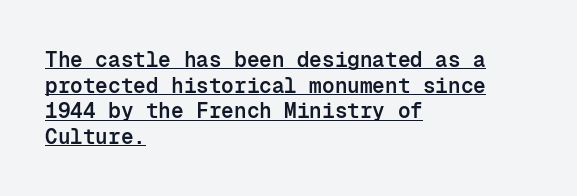
A classic flush-left, rag-right setting is used for this passage. Emphasis is given by a line drawn under the lettering. Firm but not heavy-handed strokes: this text is semibold. If you drew a line through each stem, it would be perfectly vertical. The letterforms sit shoulder to shoulder at normal distance.
